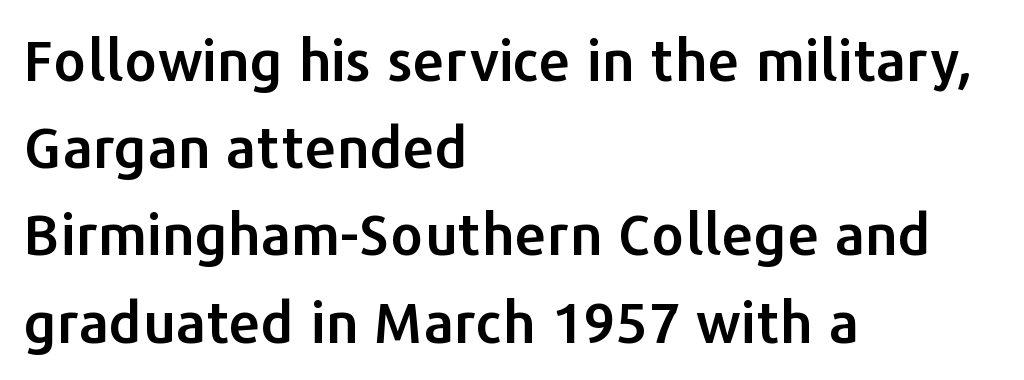
The font family rendered here belongs to the sans-serif group. Short note: letters normally spaced. The zone under the glyphs is completely vacant. Vertical spacing — default. The typesetter chose a ragged-right arrangement here.
